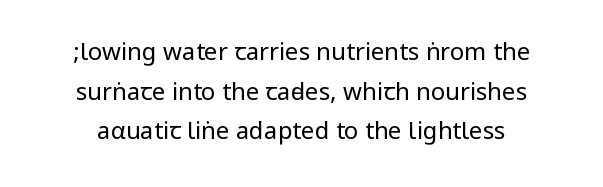
Students, observe: this is what conventionally led text looks like. Characters follow at the spacing the type designer built in. The weight would be labelled regular, book, light, or lighter still. Check under the words: just untouched page. The axis of the letterforms is exactly vertical.
